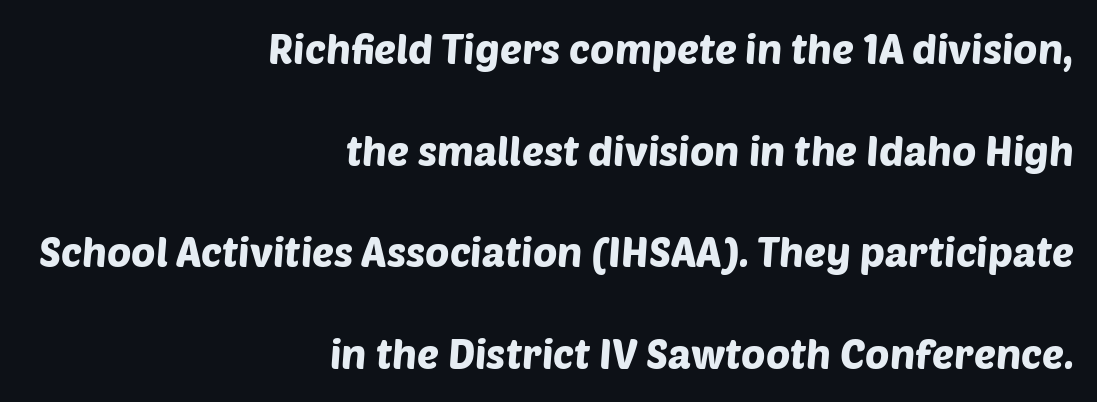
Q: Is the typeface a serif or a sans-serif typeface? A: Sans-serif.
Q: Is the text underlined? A: No.
Q: How is the paragraph aligned? A: Right-aligned.
Q: Is the spacing between letters normal or unusually wide? A: Normal.
Q: Is the spacing between lines tight, normal or loose? A: Loose.
Q: Width (condensed, normal, or wide)? A: Normal.
Q: Stroke contrast? A: Low.
Q: x-height? A: Large.
Q: Monospaced? A: No.
